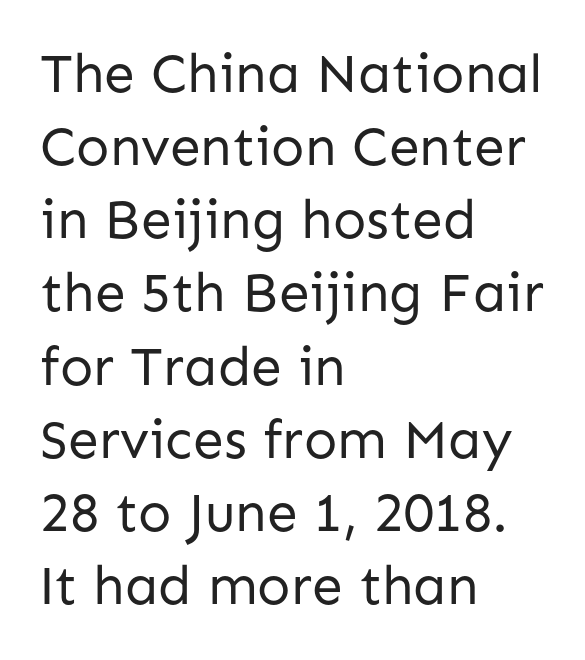
The image shows 55 px regular-weight sans-serif type, upright; set left-aligned, normal line spacing (1.33x), normal letter spacing, not underlined; low stroke contrast and a medium x-height.
